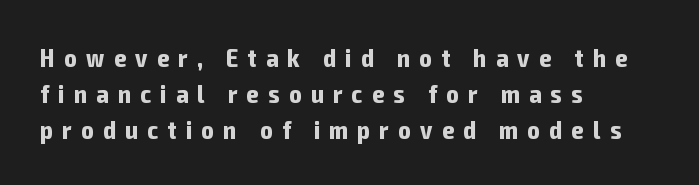
{"italic": "no", "bold": "yes", "underline": "no", "align": "left", "line_spacing": "normal", "line_spacing_ratio": 1.39, "letter_spacing": "wide", "letter_spacing_em": 0.36, "glyph_px": 26}
